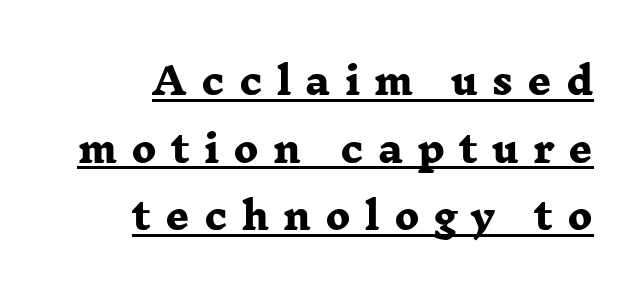
{"serif": "yes", "bold": "yes", "weight": "heavy", "width": "wide", "stroke_contrast": "low", "x_height": "medium", "monospaced": "no", "underline": "yes", "align": "right", "line_spacing_ratio": 1.83, "letter_spacing": "wide", "letter_spacing_em": 0.38, "glyph_px": 37}
